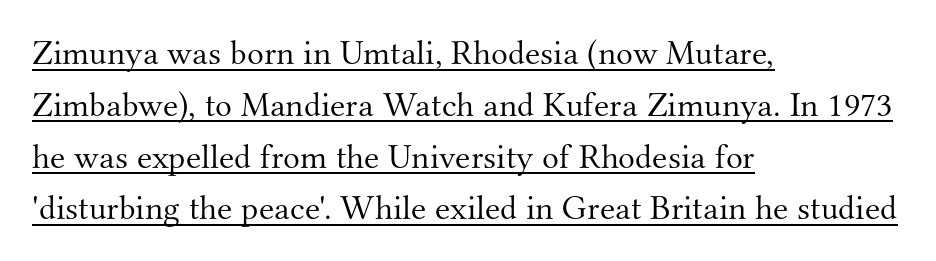
Q: Is the text bold? A: No.
Q: Is the text italic (slanted)? A: No, it is upright.
Q: Is the typeface a serif or a sans-serif typeface? A: Serif.
Q: Is the text underlined? A: Yes.
Q: How is the paragraph aligned? A: Left-aligned.
Q: Is the spacing between letters normal or unusually wide? A: Normal.
Q: Is the spacing between lines tight, normal or loose? A: Normal.
Q: Width (condensed, normal, or wide)? A: Normal.
Q: Stroke contrast? A: Medium.
Q: x-height? A: Small.
Q: Monospaced? A: No.
